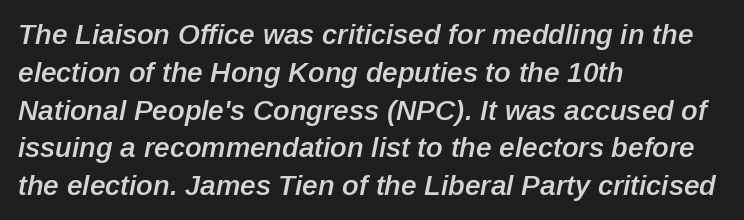
Q: Is the text bold? A: Semi-bold.
Q: Is the text italic (slanted)? A: Yes, it leans right by about 12 degrees.
Q: Is the text underlined? A: No.
Q: How is the paragraph aligned? A: Left-aligned.
Q: Is the spacing between letters normal or unusually wide? A: Normal.
Q: Is the spacing between lines tight, normal or loose? A: Normal.
Q: Width (condensed, normal, or wide)? A: Normal.
Q: Stroke contrast? A: Low.
Q: x-height? A: Medium.
Q: Monospaced? A: No.
